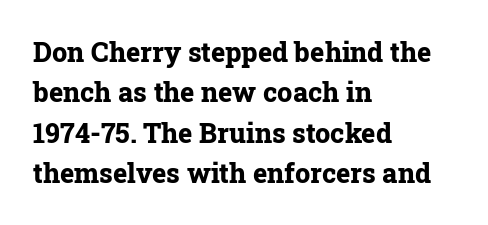
The image shows 27 px bold type, upright; set left-aligned, normal line spacing (1.5x), normal letter spacing, not underlined.
